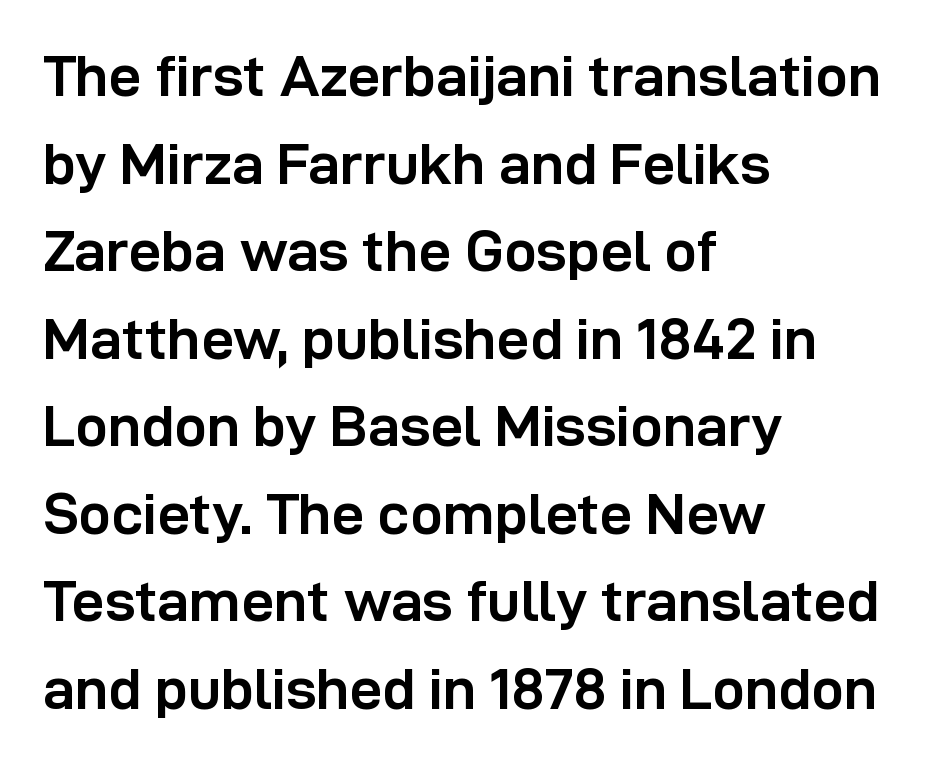
{"serif": "no", "italic": "no", "bold": "yes", "weight": "semibold", "width": "normal", "stroke_contrast": "low", "x_height": "medium", "monospaced": "no", "underline": "no", "align": "left", "line_spacing": "normal", "line_spacing_ratio": 1.51, "letter_spacing": "normal", "letter_spacing_em": 0.0, "glyph_px": 58}
